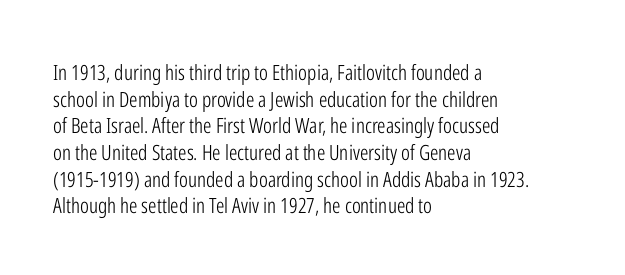
Q: Is the text bold? A: No.
Q: Is the text italic (slanted)? A: No, it is upright.
Q: Is the text underlined? A: No.
Q: How is the paragraph aligned? A: Left-aligned.
Q: Is the spacing between letters normal or unusually wide? A: Normal.
Q: Is the spacing between lines tight, normal or loose? A: Normal.
